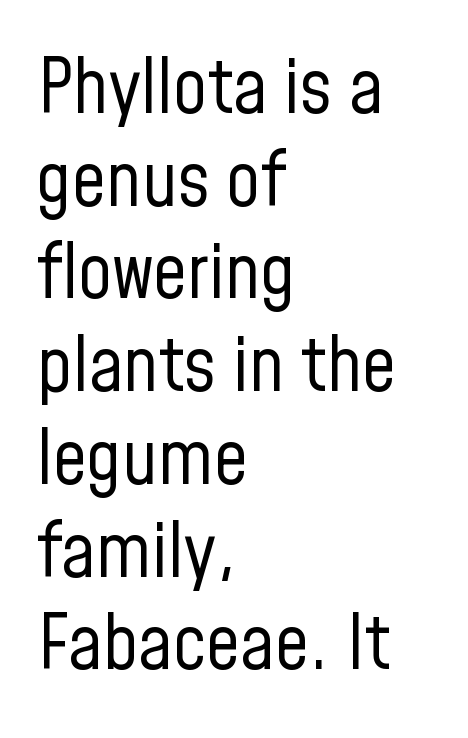
The rendering anchors every line to the left-hand side. Heft: none added — not bold. The letters advance in unequal steps, a hallmark of proportional type. The specimen omits any rule beneath the text block's lines. Type style note: lacks serifs. It's the straight-up-and-down kind of type.
